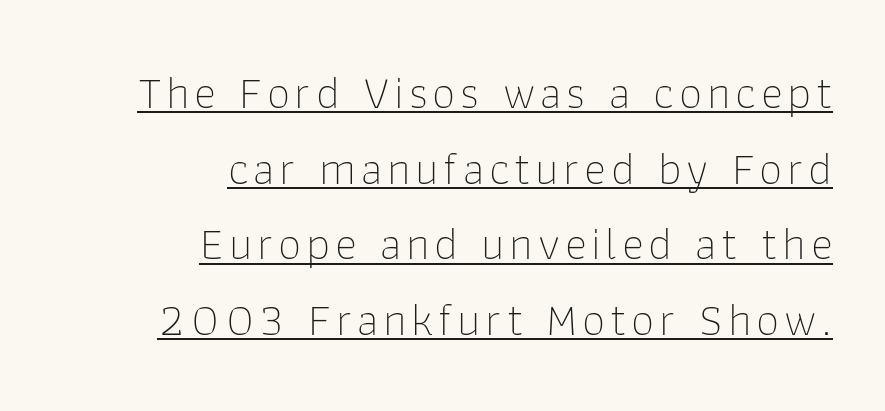
The image shows 47 px thin sans-serif type, upright; set right-aligned, normal line spacing (1.61x), underlined; low stroke contrast and a medium x-height.
